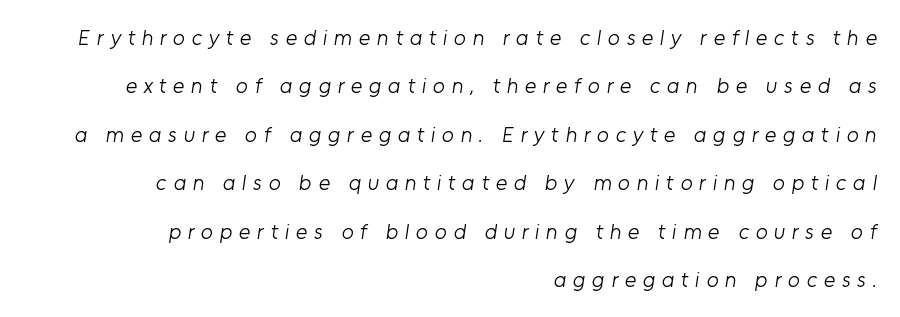
You could only call the tracking loose — the letters float apart. The designer dialed line spacing up above the default. Plain, unruled lines of type. Caption: multi-line text, flush right, ragged left. Heft: none added — not bold.
